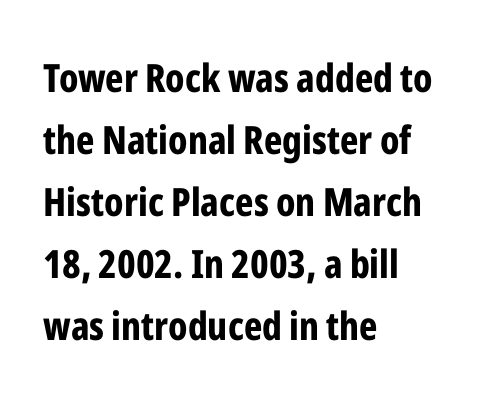
The image shows 39 px bold, condensed sans-serif type, upright; set left-aligned, normal line spacing (1.59x), normal letter spacing, not underlined; low stroke contrast and a medium x-height.
